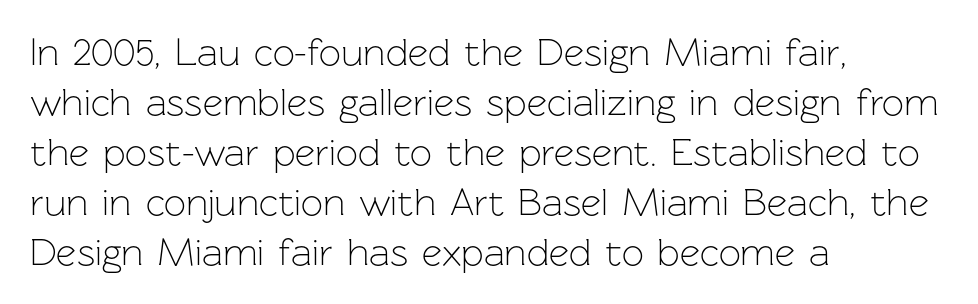
The image shows 39 px light sans-serif type, upright; set left-aligned, normal line spacing (1.28x), normal letter spacing, not underlined; low stroke contrast and a medium x-height.
